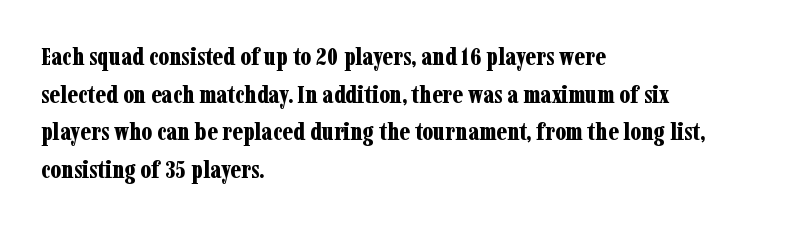
Students, note that the glyphs here touch the page at normal intervals. The vertical gap from one line to the next is medium. The lettering stays uniformly vertical, giving the passage a roman look. The lines are quadded left. Heft: maximum for text — a bold. Type without underlining.
